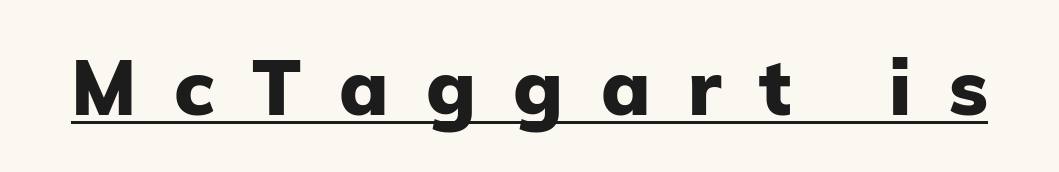
Q: Is the text bold? A: Yes.
Q: Is the text italic (slanted)? A: No, it is upright.
Q: Is the typeface a serif or a sans-serif typeface? A: Sans-serif.
Q: Is the text underlined? A: Yes.
Q: Is the spacing between letters normal or unusually wide? A: Unusually wide.
Q: Width (condensed, normal, or wide)? A: Normal.
Q: Stroke contrast? A: Low.
Q: x-height? A: Medium.
Q: Monospaced? A: No.
